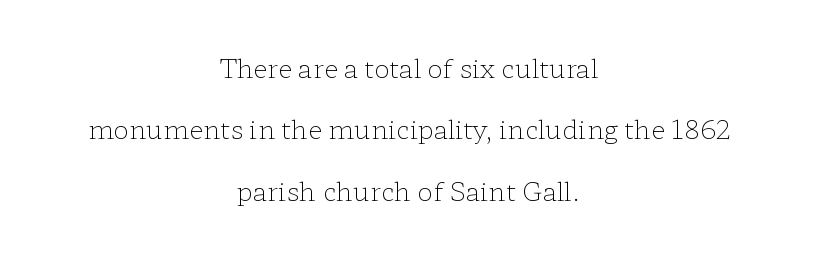
Q: Is the text bold? A: No.
Q: Is the text italic (slanted)? A: No, it is upright.
Q: Is the text underlined? A: No.
Q: How is the paragraph aligned? A: Centered.
Q: Is the spacing between letters normal or unusually wide? A: Normal.
Q: Is the spacing between lines tight, normal or loose? A: Loose.
